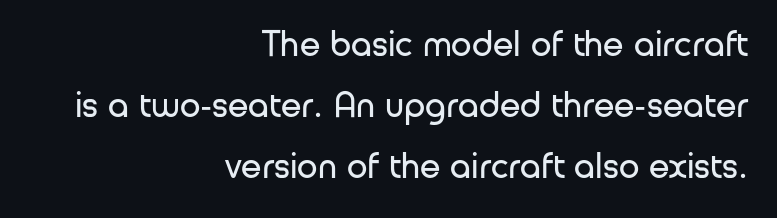
The image shows 37 px regular-weight sans-serif type, upright; set right-aligned, normal line spacing (1.65x), normal letter spacing, not underlined; low stroke contrast and a medium x-height.
